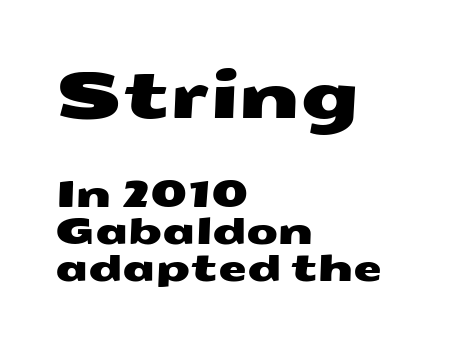
The image shows 64 px wide sans-serif type; set left-aligned, tight line spacing (1.0x), normal letter spacing, not underlined; the first (top) block is 1.73x larger; medium stroke contrast and a medium x-height.
